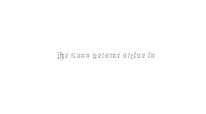
The space directly below the letters is spotless. Quick note: not italic, upright. The line texture is even and compact thanks to regular tracking. These glyphs show unthickened strokes, regular width or finer.
